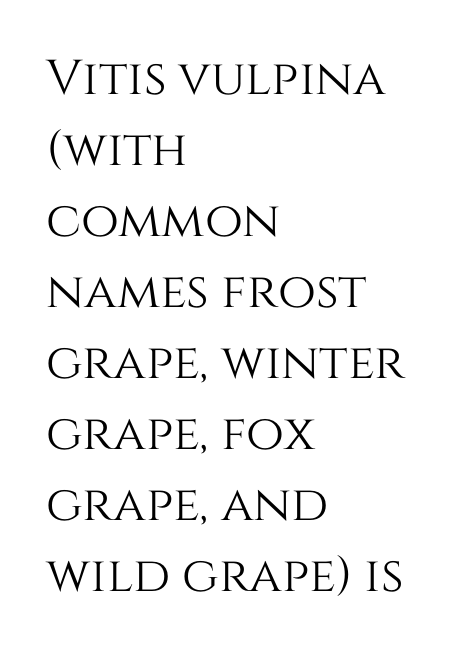
Q: Is the text italic (slanted)? A: No, it is upright.
Q: Is the text underlined? A: No.
Q: How is the paragraph aligned? A: Left-aligned.
Q: Is the spacing between letters normal or unusually wide? A: Normal.
Q: Is the spacing between lines tight, normal or loose? A: Normal.
Q: Width (condensed, normal, or wide)? A: Normal.
Q: Stroke contrast? A: Medium.
Q: x-height? A: Large.
Q: Monospaced? A: No.
